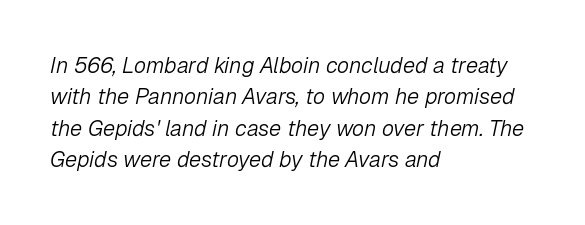
Tracking value appears to be zero — textbook default spacing. Alignment: flush left. The cut favours lightness, reaching ordinary text weight at its darkest. The area under the type is left untouched. The whole block is typeset with a tilt.
